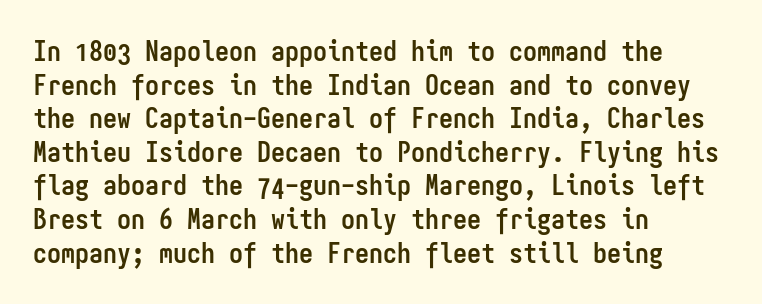
{"serif": "no", "italic": "no", "bold": "yes", "weight": "semibold", "width": "condensed", "stroke_contrast": "low", "x_height": "medium", "monospaced": "yes", "underline": "no", "align": "left", "line_spacing_ratio": 1.2, "letter_spacing": "normal", "letter_spacing_em": 0.0, "glyph_px": 28}
